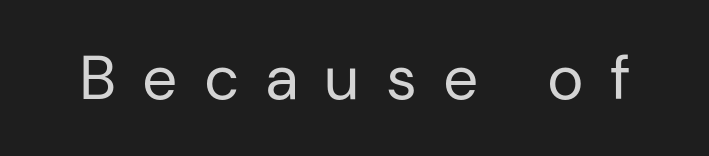
{"serif": "no", "italic": "no", "bold": "no", "weight": "regular", "width": "normal", "stroke_contrast": "low", "x_height": "medium", "monospaced": "no", "underline": "no", "letter_spacing": "wide", "letter_spacing_em": 0.42, "glyph_px": 62}
